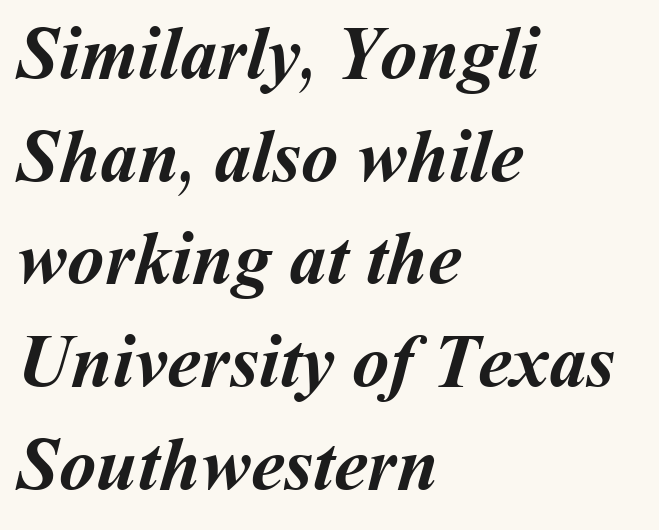
The image shows 75 px semibold type; set left-aligned, normal line spacing (1.37x), normal letter spacing, not underlined; medium stroke contrast and a medium x-height.
